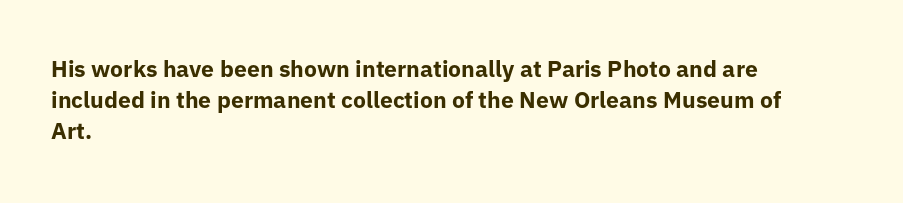
The image shows 23 px bold type, upright; set left-aligned, normal line spacing (1.34x), normal letter spacing, not underlined.
